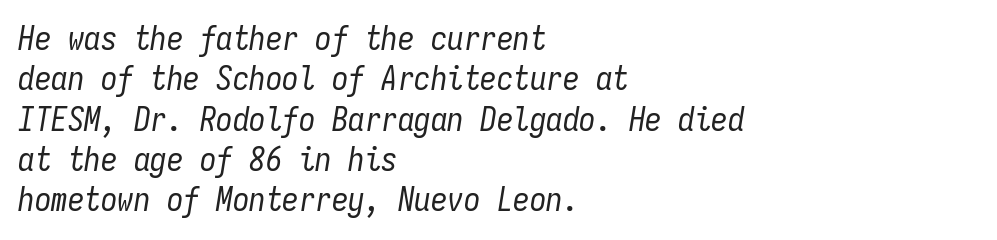
The specimen reads as italic at a glance. Words appear dense and cohesive because spacing is normal. Looks like terminal output: every glyph gets an equal slot. The words here are not underlined.
